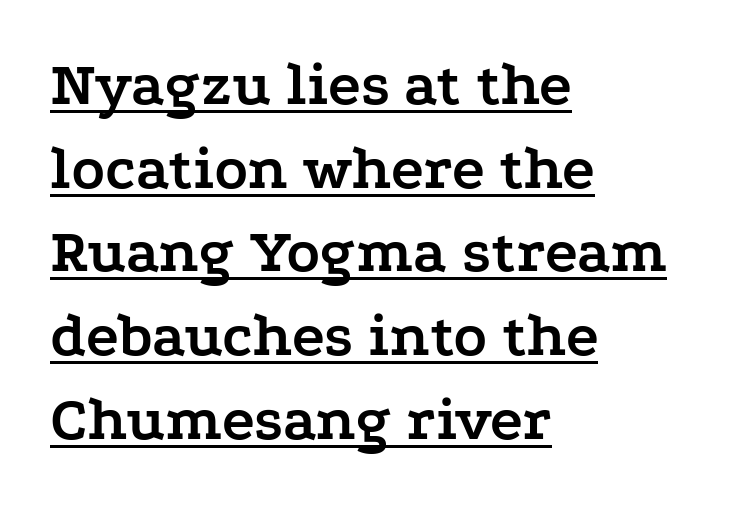
Observe the serifs anchoring each vertical stroke in this sample. Line spacing here is normal. Each letter keeps its own natural width here, so spacing adapts to shape. You could call the tracking neutral — neither tight nor loose.
